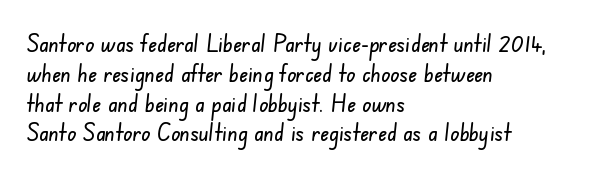
{"underline": "no", "align": "left", "line_spacing_ratio": 1.24, "letter_spacing": "normal", "letter_spacing_em": 0.0, "glyph_px": 24}
